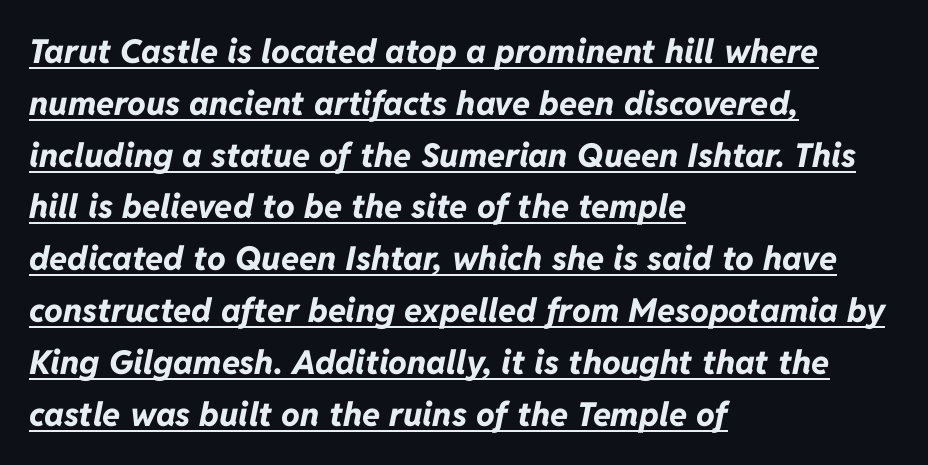
A rule runs beneath these lines of type. The face used here is proportionally spaced, like ordinary book or web type. Caption: multi-line text, flush left, ragged right. How would I describe the line gaps? Plain and ordinary. There's an unmistakable incline to the writing here. Stroke thickness is high; the sample reads as a true bold.
